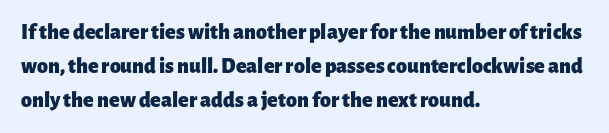
{"italic": "no", "bold": "yes", "underline": "no", "align": "left", "line_spacing": "normal", "line_spacing_ratio": 1.54, "letter_spacing": "normal", "letter_spacing_em": 0.0, "glyph_px": 22}
